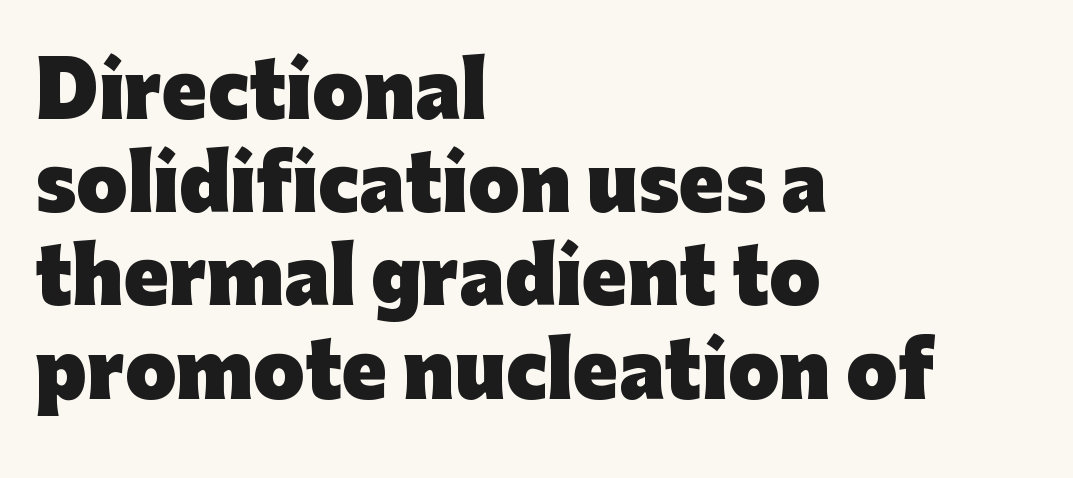
{"serif": "no", "italic": "no", "bold": "yes", "weight": "heavy", "width": "normal", "stroke_contrast": "low", "x_height": "medium", "monospaced": "no", "underline": "no", "align": "left", "line_spacing": "normal", "line_spacing_ratio": 1.26, "letter_spacing": "normal", "letter_spacing_em": 0.0, "glyph_px": 74}
